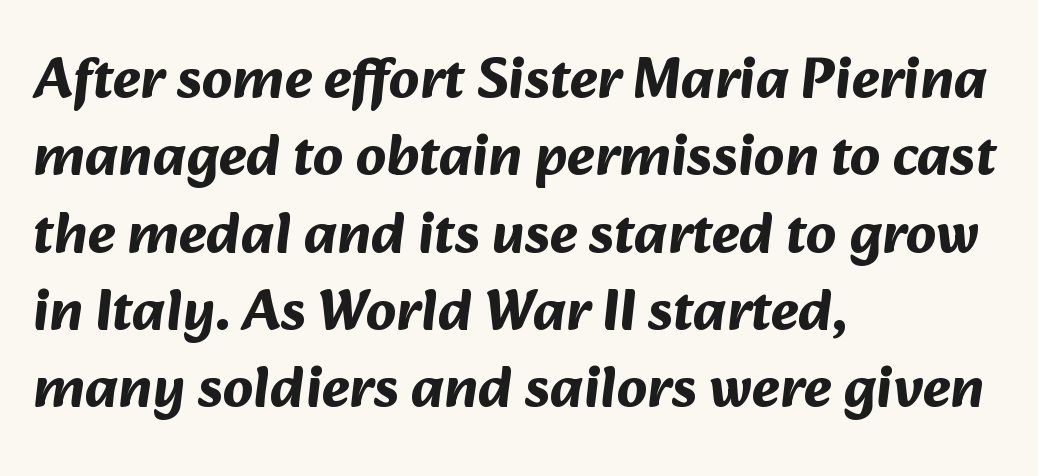
{"serif": "no", "bold": "yes", "weight": "bold", "width": "normal", "stroke_contrast": "medium", "x_height": "medium", "monospaced": "no", "underline": "no", "align": "left", "line_spacing": "normal", "line_spacing_ratio": 1.31, "letter_spacing": "normal", "letter_spacing_em": 0.0, "glyph_px": 59}
